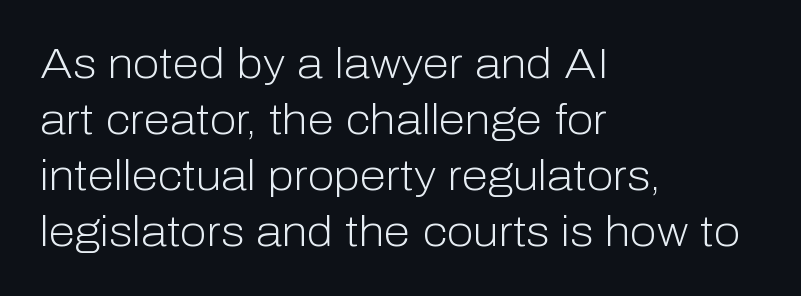
The image shows 43 px light sans-serif type, upright; set left-aligned, normal line spacing (1.3x), normal letter spacing, not underlined; low stroke contrast and a medium x-height.
